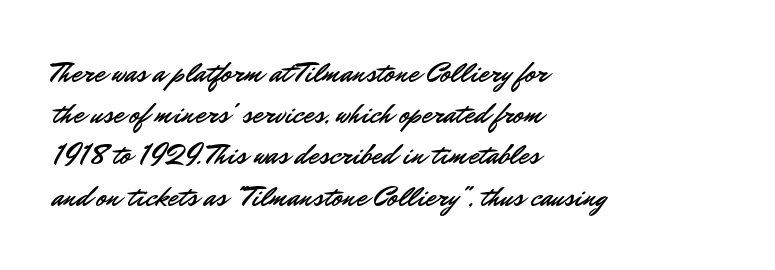
The image shows 29 px sans-serif type; set left-aligned, normal line spacing (1.42x), normal letter spacing, not underlined; low stroke contrast and a small x-height.
